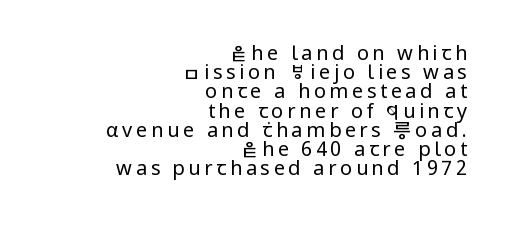
Notice how the passage keeps a crisp vertical edge on the right only. This is the regular roman posture of the typeface. No heavy texture on the line: the type isn't bold. The space between consecutive lines is stingy. Plain, unruled lines of type.
